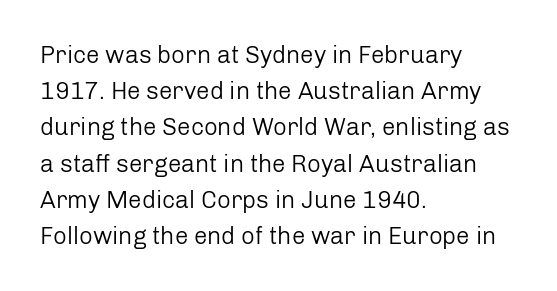
Default kerning and tracking; the words read as compact shapes. Tall strokes in this sample are plumb rather than angled. This rendering uses left alignment, leaving the right contour irregular. Students, observe: this is what conventionally led text looks like. Each stroke keeps to a modest, everyday thickness or less. Honestly, there is no underline to notice here at all.
